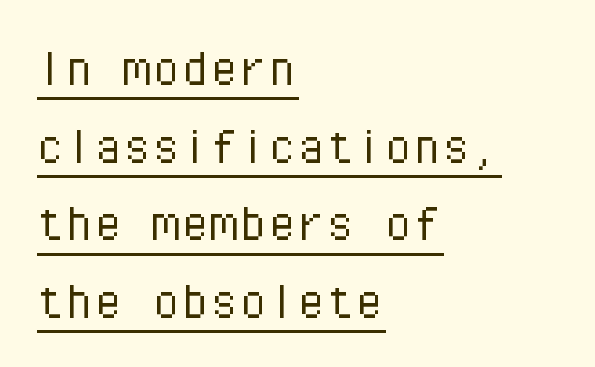
The image shows 58 px light sans-serif type, upright, monospaced; set left-aligned, normal line spacing (1.34x), normal letter spacing, underlined; low stroke contrast and a medium x-height.
